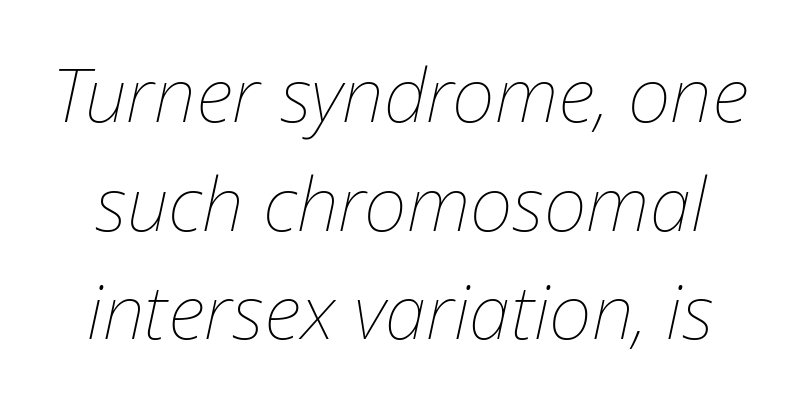
The image shows 75 px thin type, italic (leaning right); set normal line spacing (1.45x), normal letter spacing, not underlined; low stroke contrast and a medium x-height.
